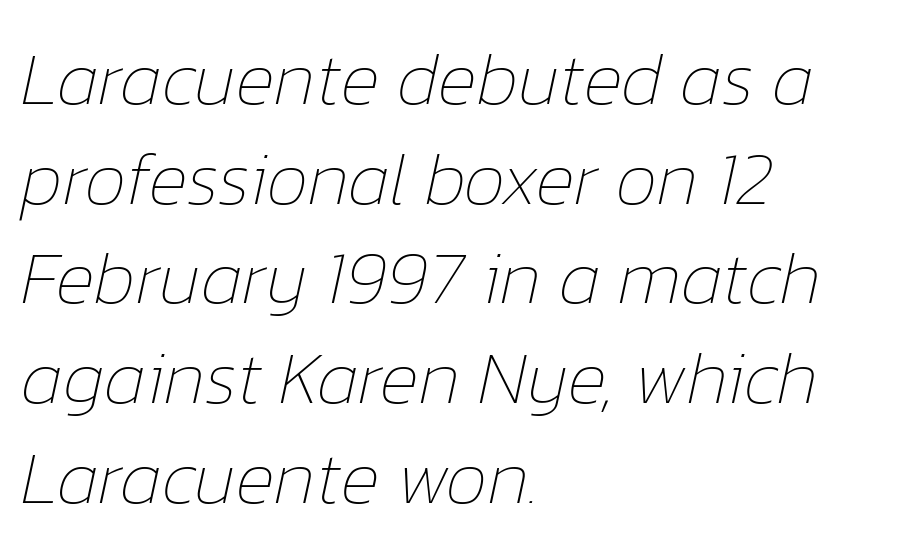
{"italic": "yes", "lean": "right", "slant_degrees": 12, "bold": "no", "weight": "thin", "width": "normal", "stroke_contrast": "low", "x_height": "medium", "monospaced": "no", "underline": "no", "align": "left", "line_spacing": "normal", "line_spacing_ratio": 1.33, "letter_spacing": "normal", "letter_spacing_em": 0.0, "glyph_px": 75}
